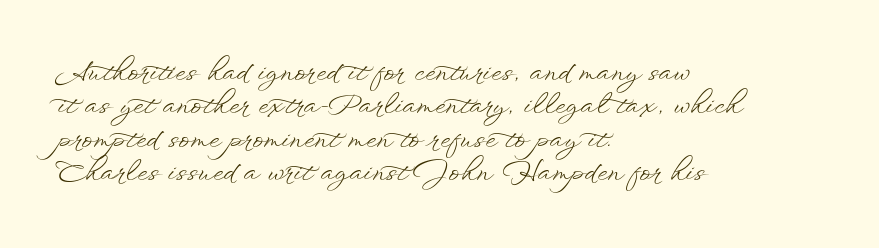
{"bold": "no", "underline": "no", "align": "left", "line_spacing": "normal", "line_spacing_ratio": 1.28, "letter_spacing": "normal", "letter_spacing_em": 0.0, "glyph_px": 26}
